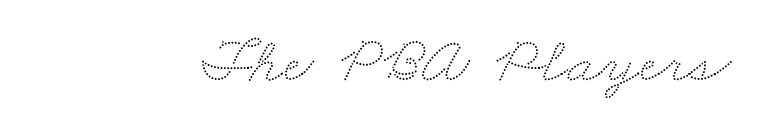
The image shows 66 px wide type; set normal letter spacing, not underlined; low stroke contrast and a small x-height.
